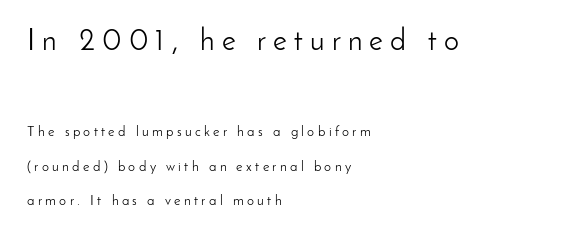
Q: Is the text bold? A: No.
Q: Is the text italic (slanted)? A: No, it is upright.
Q: Is the typeface a serif or a sans-serif typeface? A: Sans-serif.
Q: Is the text underlined? A: No.
Q: How is the paragraph aligned? A: Left-aligned.
Q: Is the spacing between letters normal or unusually wide? A: Unusually wide.
Q: Is the spacing between lines tight, normal or loose? A: Loose.
Q: Which block of text is set in a larger size, the first (top) or the second (bottom)? A: The first (top) one.
Q: Width (condensed, normal, or wide)? A: Normal.
Q: Stroke contrast? A: Low.
Q: x-height? A: Small.
Q: Monospaced? A: No.
